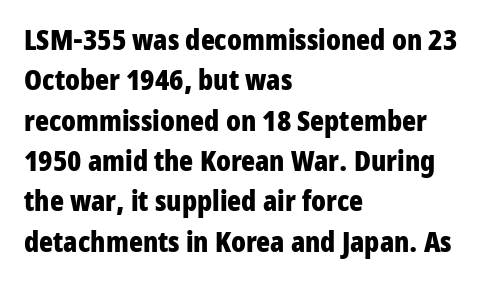
The image shows 29 px bold, condensed sans-serif type, upright; set left-aligned, normal line spacing (1.39x), normal letter spacing, not underlined; low stroke contrast and a medium x-height.
